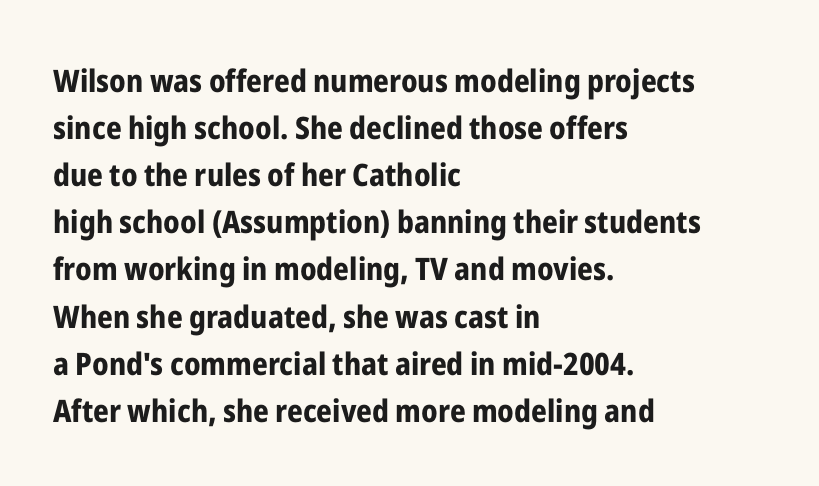
The zone under the glyphs is completely vacant. Is there any slant? The stems are plumb. Tracking value appears to be zero — textbook default spacing. This sample has the flowing, uneven cadence of proportional lettering. Check where the strokes stop: nothing finishes them off — pure sans.
